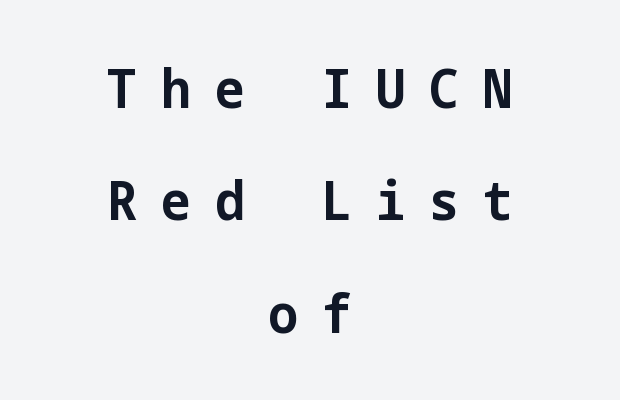
The image shows 53 px bold sans-serif type, upright; set centered, loose line spacing (2.12x), unusually wide letter spacing (+0.45 em), not underlined; low stroke contrast and a medium x-height.
